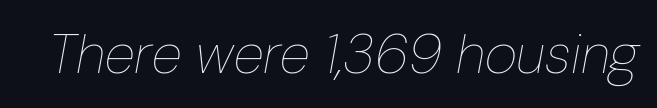
The image shows 56 px thin, condensed type, italic (leaning right); set normal letter spacing, not underlined; low stroke contrast and a medium x-height.
